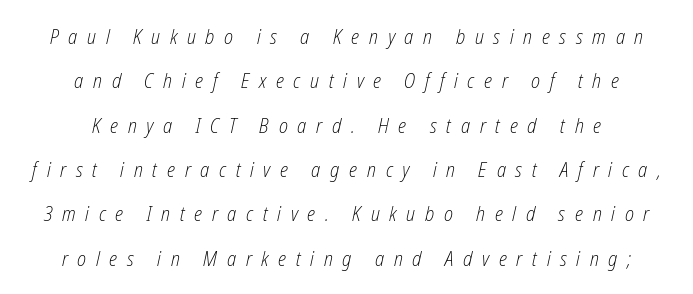
Bold? No — there's no thickening of the strokes. Tall strokes in this sample are angled rather than plumb. Underlining? Definitely not there. The horizontal fit of the characters is loose and conspicuously gappy. This sample trades compactness for vertical openness between lines. Horizontal alignment here is central, giving a formal, balanced look.
